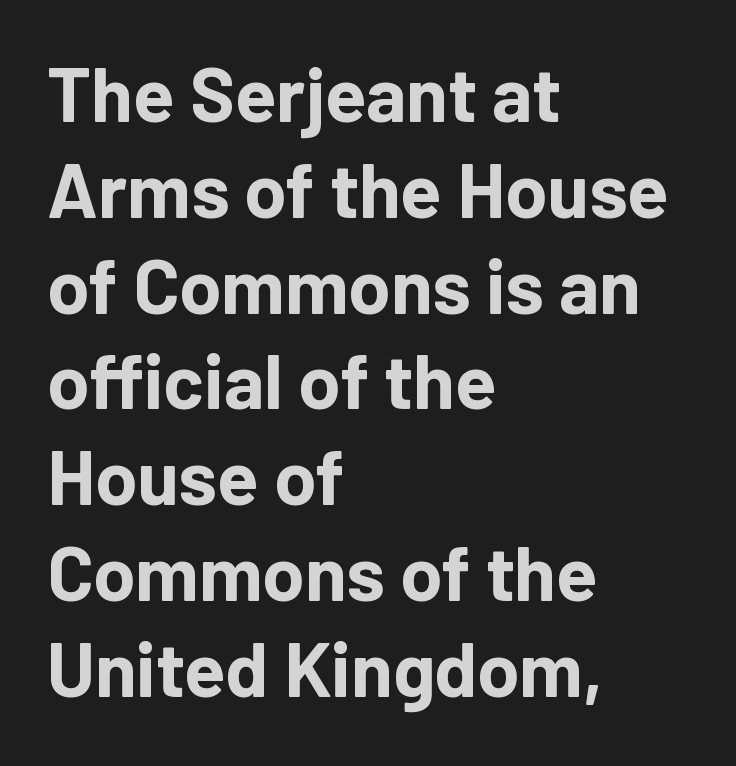
{"serif": "no", "italic": "no", "bold": "yes", "weight": "bold", "width": "normal", "stroke_contrast": "low", "x_height": "medium", "monospaced": "no", "underline": "no", "align": "left", "line_spacing": "normal", "line_spacing_ratio": 1.26, "letter_spacing": "normal", "letter_spacing_em": 0.0, "glyph_px": 76}
